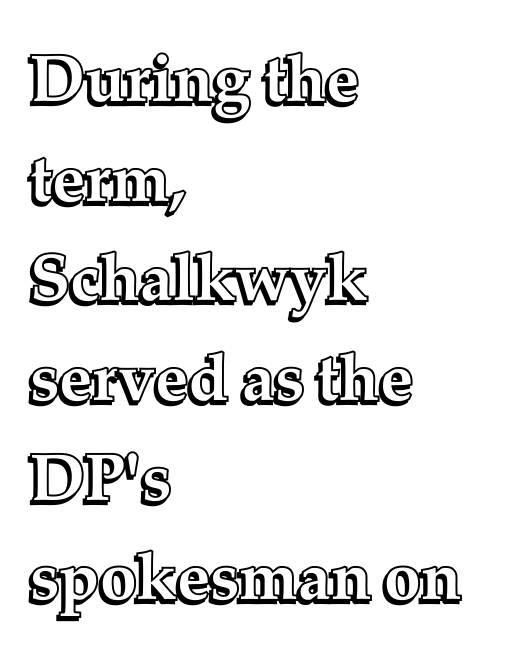
Q: Is the text italic (slanted)? A: No, it is upright.
Q: Is the text underlined? A: No.
Q: How is the paragraph aligned? A: Left-aligned.
Q: Is the spacing between letters normal or unusually wide? A: Normal.
Q: Is the spacing between lines tight, normal or loose? A: Normal.
Q: Width (condensed, normal, or wide)? A: Normal.
Q: x-height? A: Medium.
Q: Monospaced? A: No.
